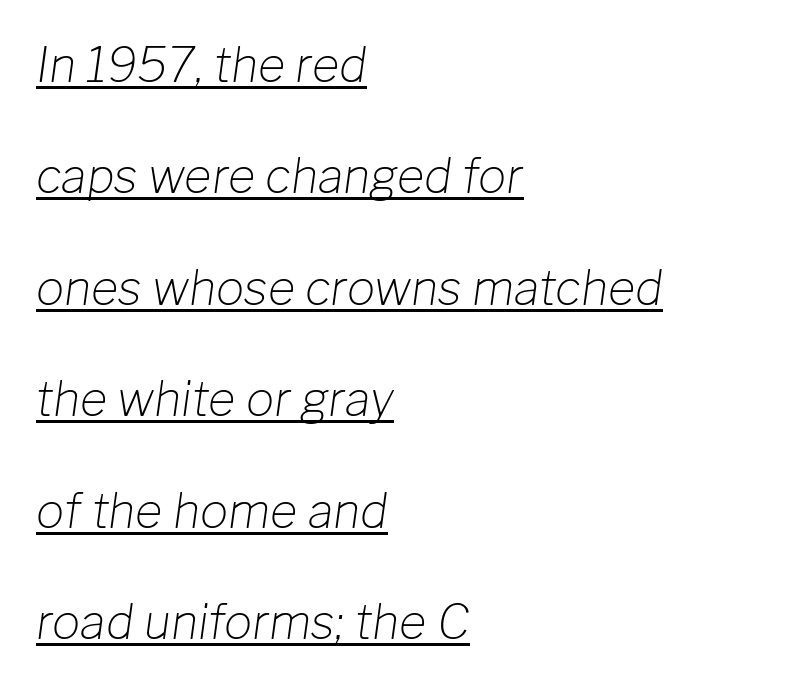
{"italic": "yes", "lean": "right", "slant_degrees": 8, "bold": "no", "weight": "light", "width": "normal", "stroke_contrast": "low", "x_height": "medium", "monospaced": "no", "underline": "yes", "align": "left", "line_spacing": "loose", "line_spacing_ratio": 2.37, "letter_spacing": "normal", "letter_spacing_em": 0.0, "glyph_px": 47}
